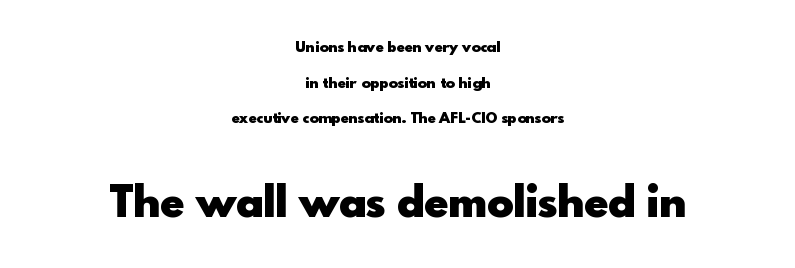
Q: Is the text bold? A: Yes.
Q: Is the text italic (slanted)? A: No, it is upright.
Q: Is the typeface a serif or a sans-serif typeface? A: Sans-serif.
Q: Is the text underlined? A: No.
Q: How is the paragraph aligned? A: Centered.
Q: Is the spacing between letters normal or unusually wide? A: Normal.
Q: Is the spacing between lines tight, normal or loose? A: Loose.
Q: Which block of text is set in a larger size, the first (top) or the second (bottom)? A: The second (bottom) one.
Q: Width (condensed, normal, or wide)? A: Normal.
Q: x-height? A: Small.
Q: Monospaced? A: No.
